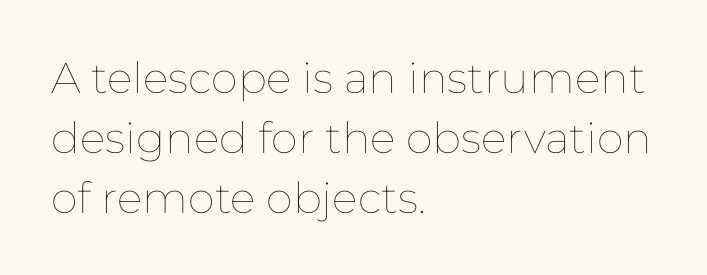
The image shows 43 px thin type, upright; set left-aligned, normal line spacing (1.39x), normal letter spacing, not underlined; low stroke contrast and a medium x-height.
